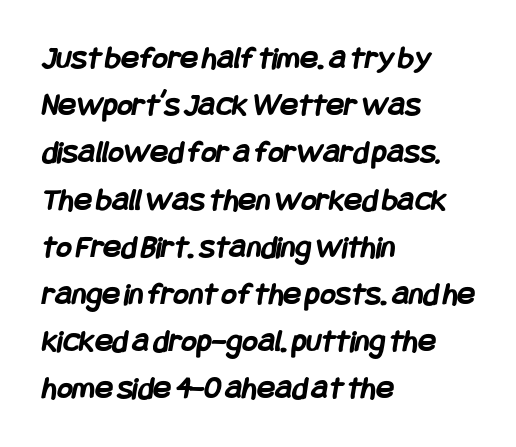
{"serif": "no", "bold": "yes", "weight": "semibold", "width": "condensed", "stroke_contrast": "low", "x_height": "large", "underline": "no", "align": "left", "line_spacing": "normal", "line_spacing_ratio": 1.43, "letter_spacing": "normal", "letter_spacing_em": 0.0, "glyph_px": 33}
